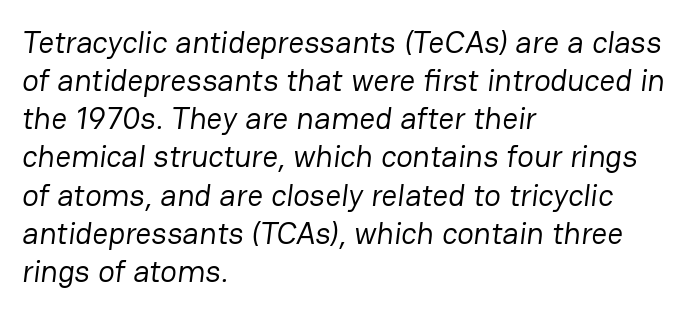
Q: Is the text bold? A: No.
Q: Is the typeface a serif or a sans-serif typeface? A: Sans-serif.
Q: Is the text underlined? A: No.
Q: How is the paragraph aligned? A: Left-aligned.
Q: Is the spacing between letters normal or unusually wide? A: Normal.
Q: Width (condensed, normal, or wide)? A: Normal.
Q: Stroke contrast? A: Low.
Q: x-height? A: Medium.
Q: Monospaced? A: No.
